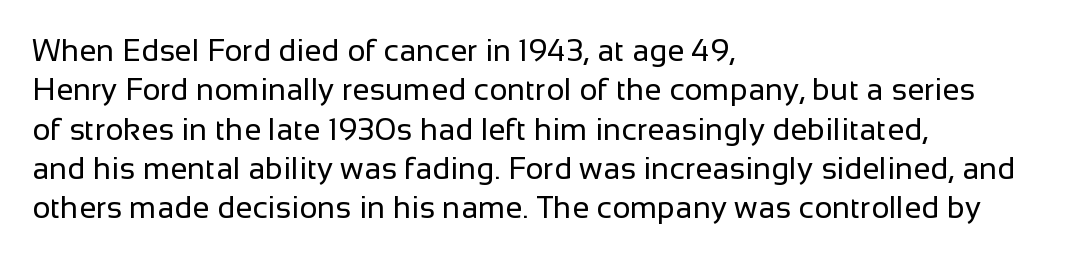
{"serif": "no", "italic": "no", "bold": "no", "weight": "regular", "width": "normal", "stroke_contrast": "low", "x_height": "medium", "monospaced": "no", "underline": "no", "align": "left", "line_spacing": "normal", "line_spacing_ratio": 1.27, "letter_spacing": "normal", "letter_spacing_em": 0.0, "glyph_px": 31}
